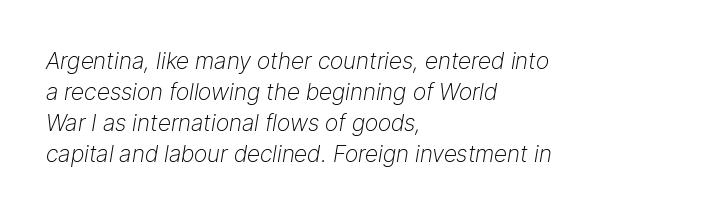
Q: Is the text bold? A: No.
Q: Is the text italic (slanted)? A: Yes, it leans right by about 9 degrees.
Q: Is the text underlined? A: No.
Q: How is the paragraph aligned? A: Left-aligned.
Q: Is the spacing between letters normal or unusually wide? A: Normal.
Q: Is the spacing between lines tight, normal or loose? A: Normal.
